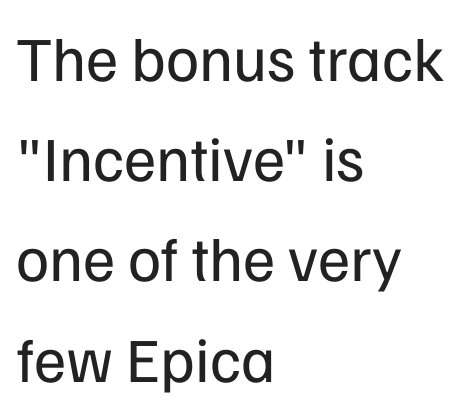
The space between consecutive lines is moderate. Check where the strokes stop: nothing finishes them off — pure sans. The text block is weighted toward the left margin, trailing off unevenly rightward. Stroke thickness stays within the range of a standard reading face or lighter. These lines were composed using upright roman letters.
